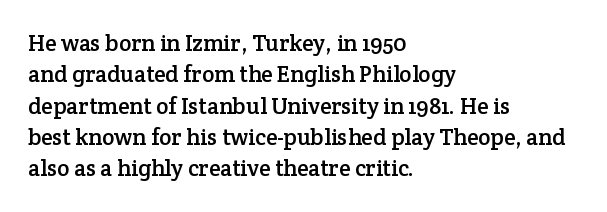
Q: Is the text italic (slanted)? A: No, it is upright.
Q: Is the text underlined? A: No.
Q: How is the paragraph aligned? A: Left-aligned.
Q: Is the spacing between letters normal or unusually wide? A: Normal.
Q: Is the spacing between lines tight, normal or loose? A: Normal.
